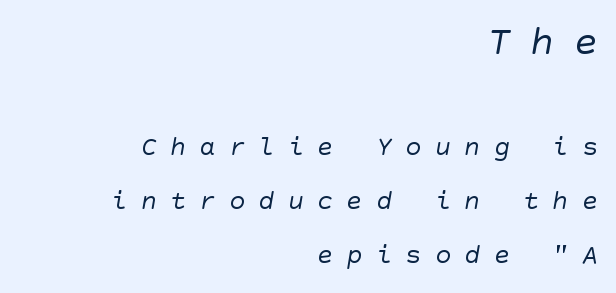
Decoration check: the copy has no underline. The lines are spread far apart with generous leading. This reads as an unemphasized weight, regular at the heaviest. Which margin do the lines hug? The right one — the left edge is uneven. The rendering shows plain stroke endings on the letterforms — a sans-serif design.
